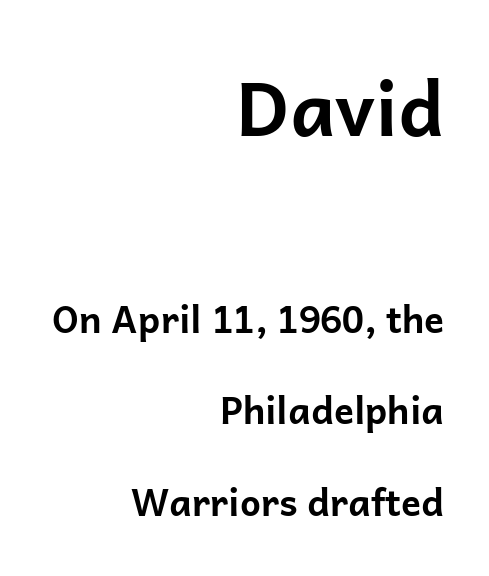
{"serif": "no", "italic": "no", "bold": "yes", "weight": "bold", "width": "normal", "stroke_contrast": "low", "x_height": "medium", "monospaced": "no", "underline": "no", "align": "right", "line_spacing": "loose", "line_spacing_ratio": 2.47, "letter_spacing": "normal", "letter_spacing_em": 0.0, "larger_block": "first", "size_ratio": 2.0, "glyph_px": 74}
